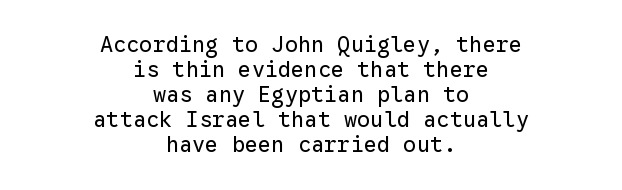
Q: Is the text bold? A: No.
Q: Is the text italic (slanted)? A: No, it is upright.
Q: Is the text underlined? A: No.
Q: How is the paragraph aligned? A: Centered.
Q: Is the spacing between letters normal or unusually wide? A: Normal.
Q: Is the spacing between lines tight, normal or loose? A: Tight.
